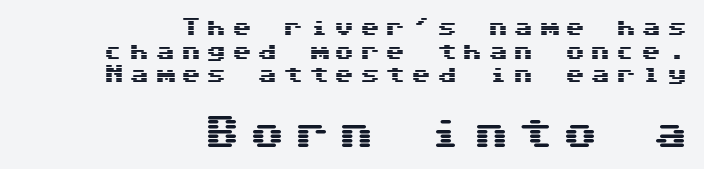
The image shows 35 px wide sans-serif type, upright; set right-aligned, line spacing 1.18x, unusually wide letter spacing (+0.28 em), not underlined; the second (bottom) block is 1.75x larger; medium stroke contrast and a medium x-height.
